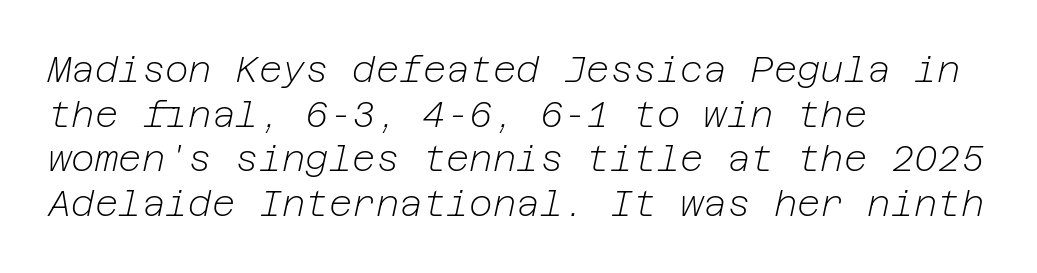
The axis of the letterforms is tilted away from vertical. The horizontal fit of the characters is conventional and even. Decoration check: the copy has no underline. The font is comparable to plain body text, perhaps lighter. The lines are quadded left.
